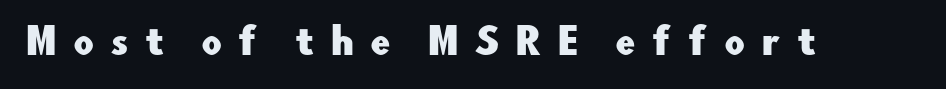
The glyphs in this specimen are sans serif. Do the letters lean? They stand straight. The horizontal fit of the characters is loose and conspicuously gappy. Varying glyph widths throughout — classic text-font behaviour.
